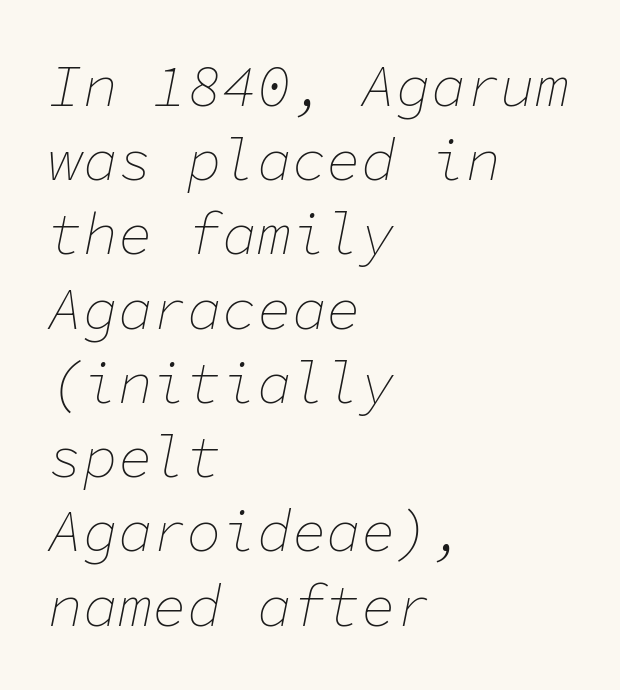
The image shows 58 px thin type, italic (leaning right), monospaced; set left-aligned, normal line spacing (1.28x), normal letter spacing, not underlined; low stroke contrast and a medium x-height.
